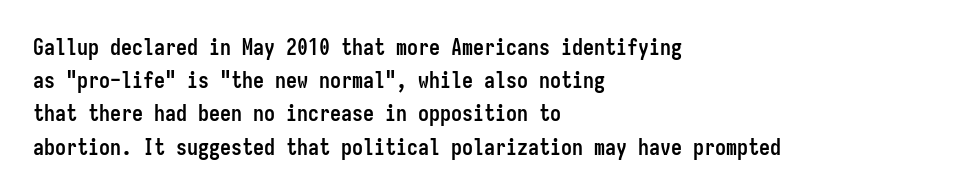
Leading matches the norm, producing a regular column. The area under the type is left untouched. Does extra space separate the letters? No, they use regular spacing. These lines were composed using upright roman letters.
